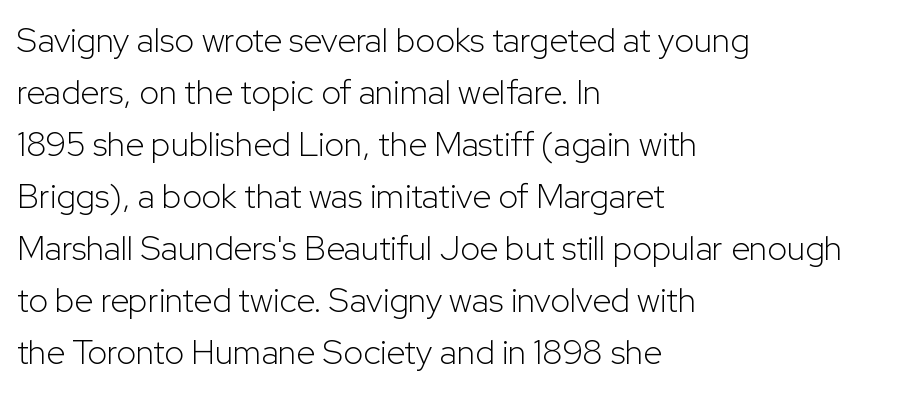
Q: Is the text bold? A: No.
Q: Is the text italic (slanted)? A: No, it is upright.
Q: Is the typeface a serif or a sans-serif typeface? A: Sans-serif.
Q: Is the text underlined? A: No.
Q: How is the paragraph aligned? A: Left-aligned.
Q: Is the spacing between letters normal or unusually wide? A: Normal.
Q: Is the spacing between lines tight, normal or loose? A: Normal.
Q: Width (condensed, normal, or wide)? A: Normal.
Q: Stroke contrast? A: Low.
Q: x-height? A: Medium.
Q: Monospaced? A: No.
